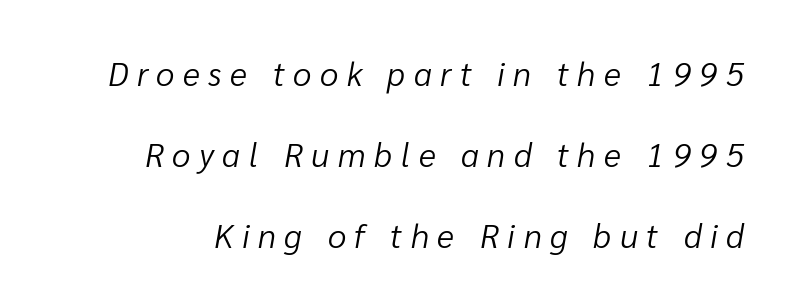
The image shows 33 px light type, italic (leaning right); set loose line spacing (2.45x), unusually wide letter spacing (+0.26 em), not underlined; low stroke contrast and a medium x-height.
